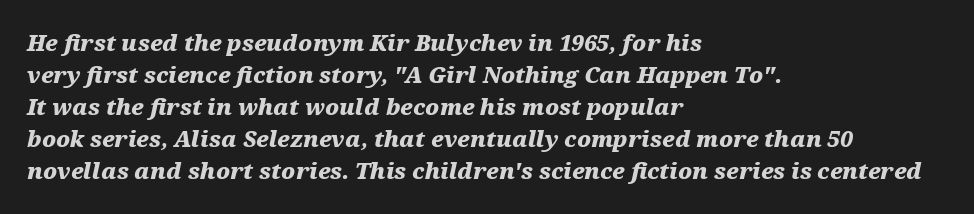
This sample uses an oblique cut, with every glyph tilted off the vertical. Whoever set this chose a conventional vertical rhythm. The passage is arranged the way most books set body copy — flush left. Observe the ordinary spacing: letters are neighbours, not strangers.
